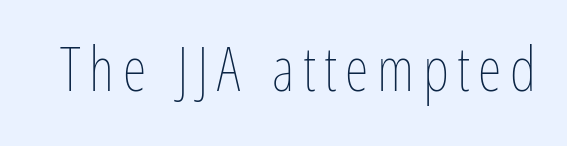
Q: Is the text bold? A: No.
Q: Is the text italic (slanted)? A: No, it is upright.
Q: Is the text underlined? A: No.
Q: Width (condensed, normal, or wide)? A: Condensed.
Q: Stroke contrast? A: Low.
Q: x-height? A: Medium.
Q: Monospaced? A: No.
